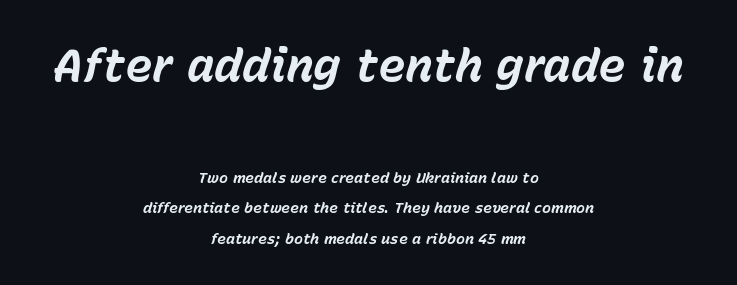
{"italic": "yes", "lean": "right", "slant_degrees": 15, "bold": "yes", "weight": "bold", "width": "normal", "stroke_contrast": "low", "x_height": "medium", "monospaced": "no", "underline": "no", "align": "center", "line_spacing": "loose", "line_spacing_ratio": 2.04, "letter_spacing": "normal", "letter_spacing_em": 0.0, "larger_block": "first", "size_ratio": 3.07, "glyph_px": 46}
